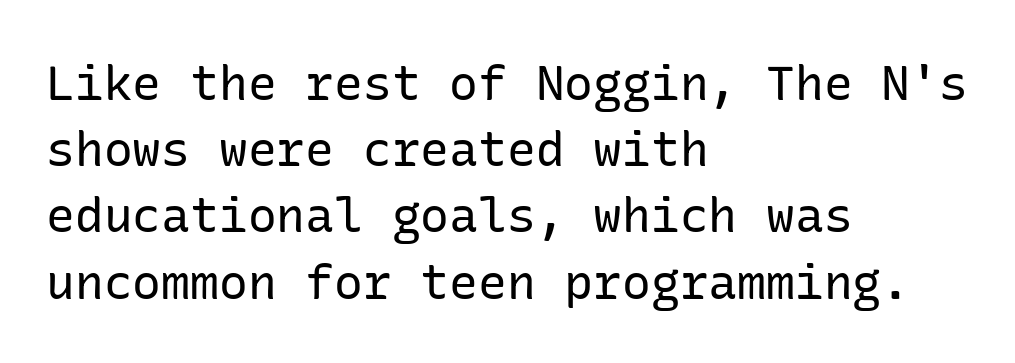
{"serif": "no", "italic": "no", "bold": "no", "weight": "regular", "width": "normal", "stroke_contrast": "low", "x_height": "medium", "underline": "no", "align": "left", "line_spacing": "normal", "line_spacing_ratio": 1.38, "letter_spacing": "normal", "letter_spacing_em": 0.0, "glyph_px": 48}
